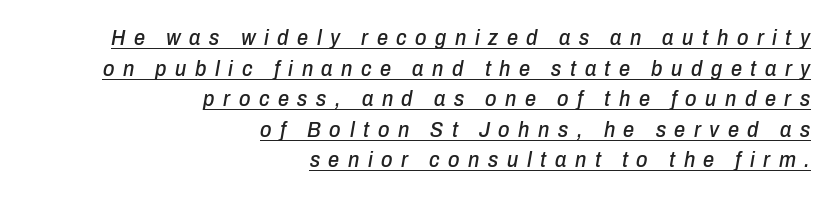
Q: Is the text italic (slanted)? A: Yes, it leans right by about 10 degrees.
Q: Is the text underlined? A: Yes.
Q: How is the paragraph aligned? A: Right-aligned.
Q: Is the spacing between letters normal or unusually wide? A: Unusually wide.
Q: Is the spacing between lines tight, normal or loose? A: Normal.
